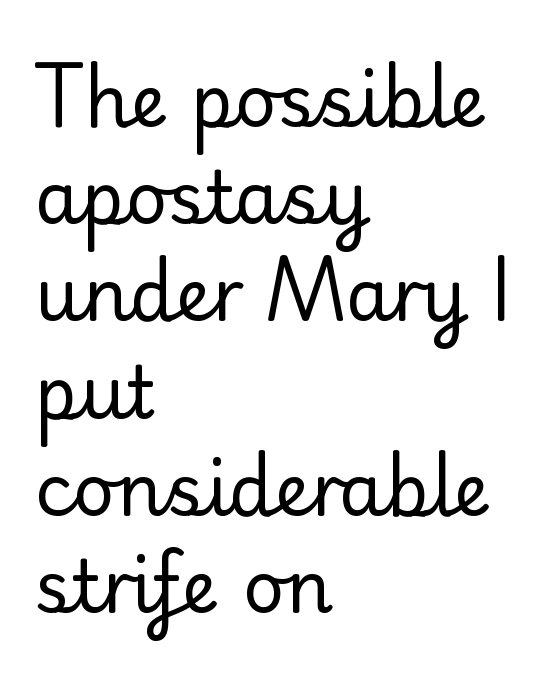
Here the designer chose a conventional face with non-uniform glyph widths. These lines are set flush left with a ragged right edge. Weight class: somewhere from thin through regular. If you drew a line through each stem, it would be perfectly vertical. The space beneath each line is pristine and unruled. Standard letterfit; no display-style spreading of the glyphs.
